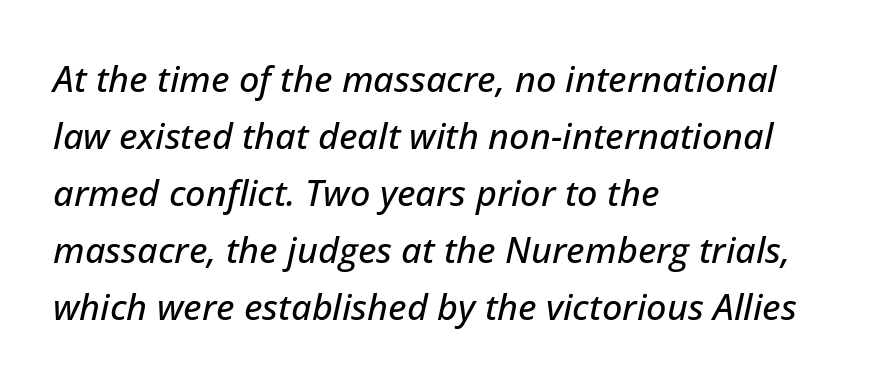
Q: Is the text italic (slanted)? A: Yes, it leans right by about 12 degrees.
Q: Is the text underlined? A: No.
Q: How is the paragraph aligned? A: Left-aligned.
Q: Is the spacing between letters normal or unusually wide? A: Normal.
Q: Is the spacing between lines tight, normal or loose? A: Normal.
Q: Width (condensed, normal, or wide)? A: Normal.
Q: Stroke contrast? A: Low.
Q: x-height? A: Medium.
Q: Monospaced? A: No.
